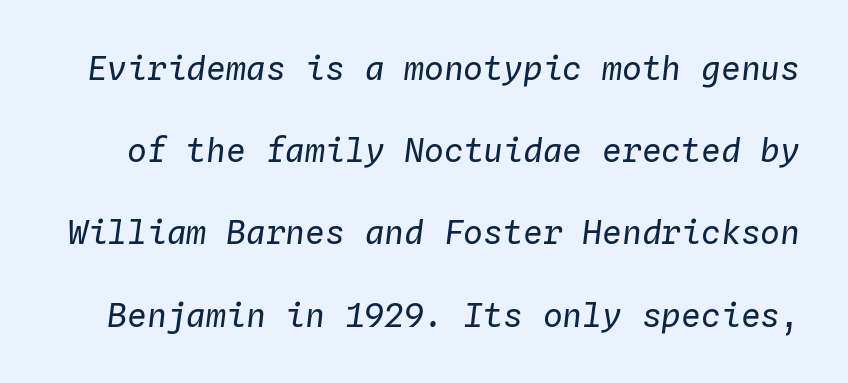
The image shows 33 px regular-weight type, italic (leaning right), monospaced; set loose line spacing (2.49x), normal letter spacing, not underlined; low stroke contrast and a medium x-height.
